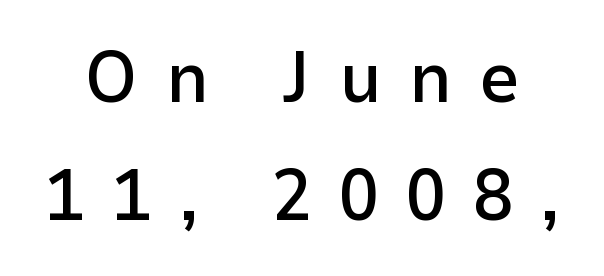
The image shows 72 px semibold sans-serif type, upright; set normal line spacing (1.64x), unusually wide letter spacing (+0.38 em), not underlined; low stroke contrast and a medium x-height.
